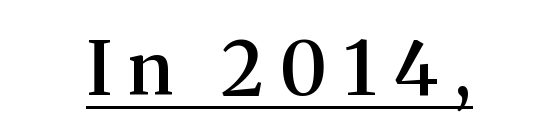
The image shows 74 px semibold serif type, upright; set centered, unusually wide letter spacing (+0.23 em), underlined; medium stroke contrast and a medium x-height.
